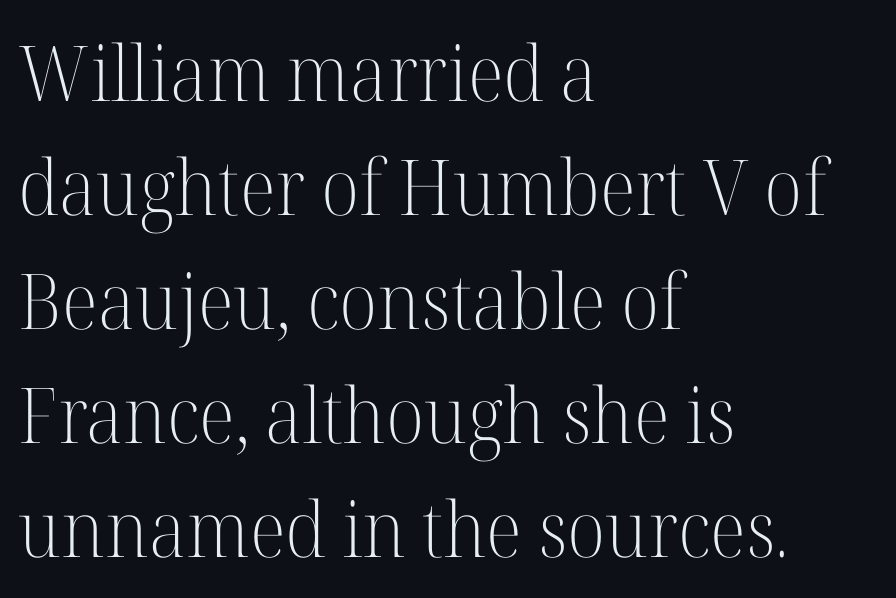
A typesetter would label this face a serif. Caption: face not bold, strokes unweighted. Evenly set lines give the paragraph a standard silhouette. Tracking value appears to be zero — textbook default spacing. The font's upright variant was chosen for this text. These lines stack with their left ends in a neat column.
